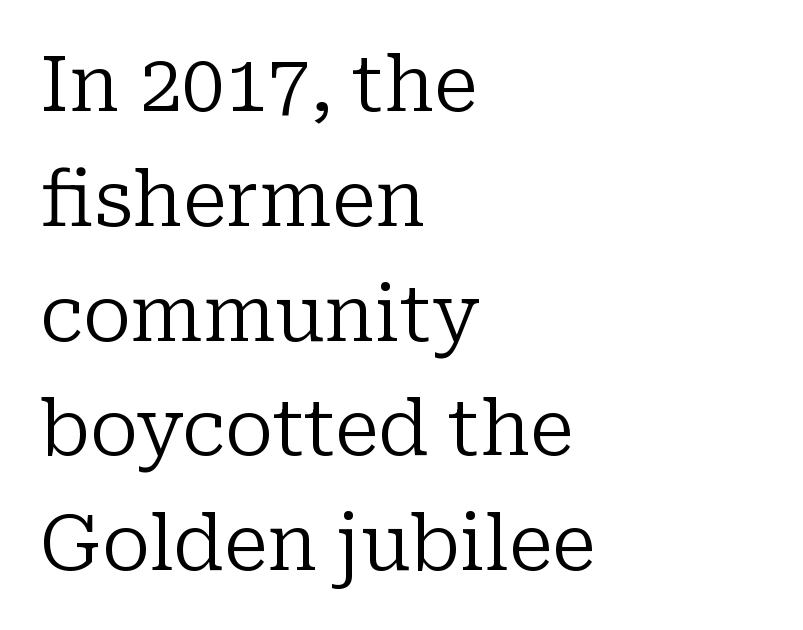
The image shows 76 px regular-weight serif type, upright; set left-aligned, normal line spacing (1.51x), normal letter spacing, not underlined; low stroke contrast and a medium x-height.
